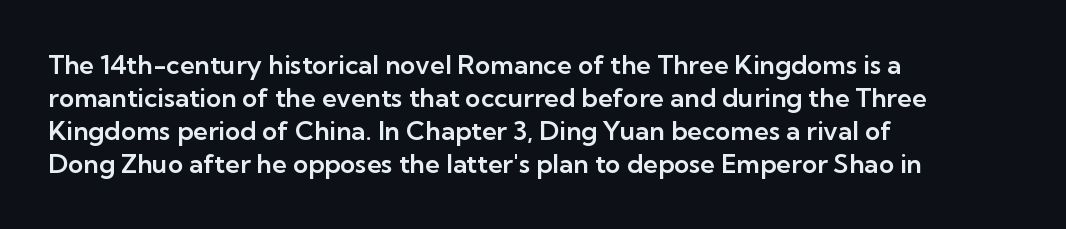
The image shows 26 px text type, upright; set left-aligned, normal line spacing (1.27x), normal letter spacing, not underlined.
